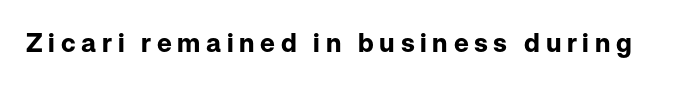
{"italic": "no", "bold": "yes", "underline": "no", "letter_spacing": "wide", "letter_spacing_em": 0.22, "glyph_px": 26}
